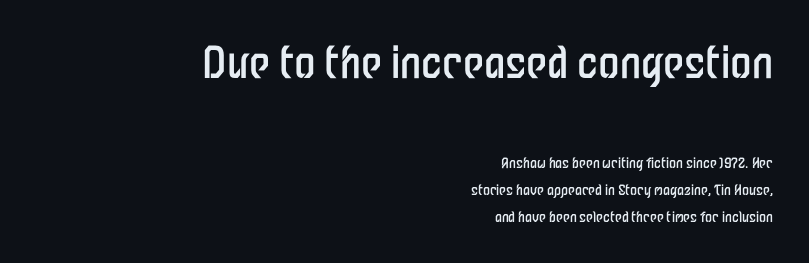
The image shows 43 px regular-weight, condensed sans-serif type, upright; set right-aligned, loose line spacing (1.94x), normal letter spacing, not underlined; the first (top) block is 3.07x larger; low stroke contrast and a medium x-height.
